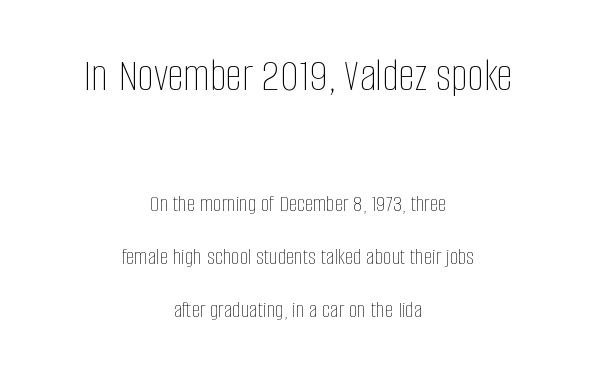
{"italic": "no", "bold": "no", "weight": "thin", "width": "condensed", "stroke_contrast": "low", "x_height": "large", "monospaced": "no", "underline": "no", "align": "center", "line_spacing": "loose", "line_spacing_ratio": 2.22, "letter_spacing": "normal", "letter_spacing_em": 0.0, "larger_block": "first", "size_ratio": 1.96, "glyph_px": 47}
